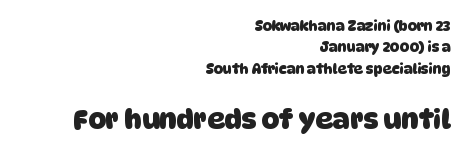
The image shows 27 px bold type; set right-aligned, normal line spacing (1.52x), normal letter spacing, not underlined; the second (bottom) block is 1.93x larger.
